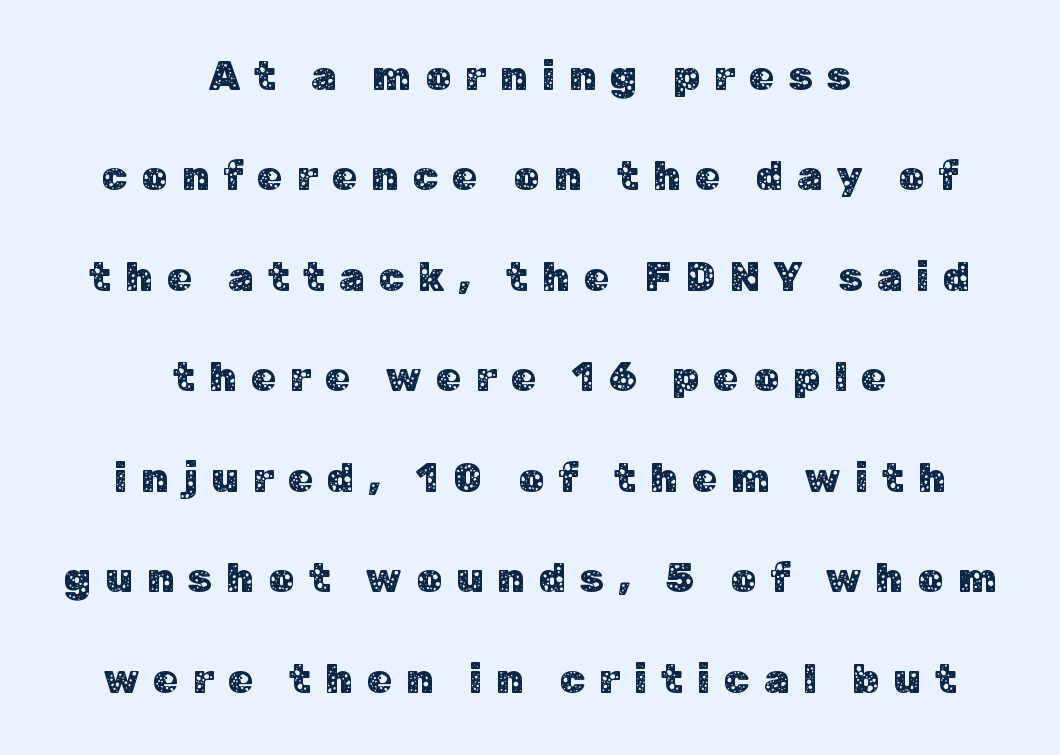
Letterform terminals end flat and unadorned throughout the passage. Vertical spacing — loose. The letters advance in unequal steps, a hallmark of proportional type. The face used here is rendered with a markedly widened letterfit. This is roman type, the default non-slanted kind. Typeset on center — no edge is straight.
